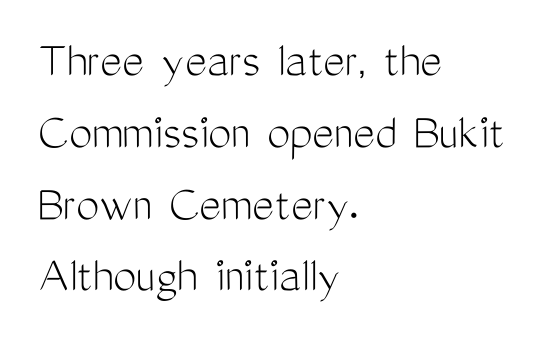
The image shows 52 px light, condensed sans-serif type, upright; set left-aligned, normal line spacing (1.38x), normal letter spacing, not underlined; medium stroke contrast and a medium x-height.
